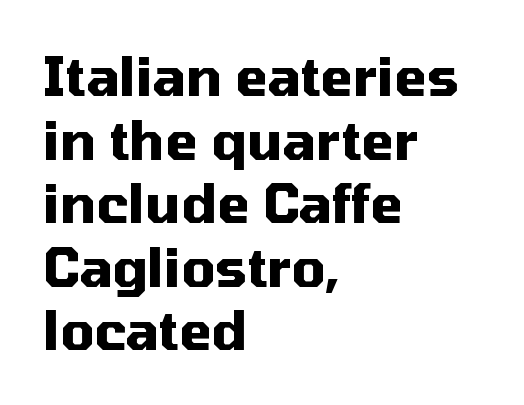
The image shows 53 px heavy sans-serif type, upright; set left-aligned, line spacing 1.2x, normal letter spacing, not underlined; medium stroke contrast and a medium x-height.
